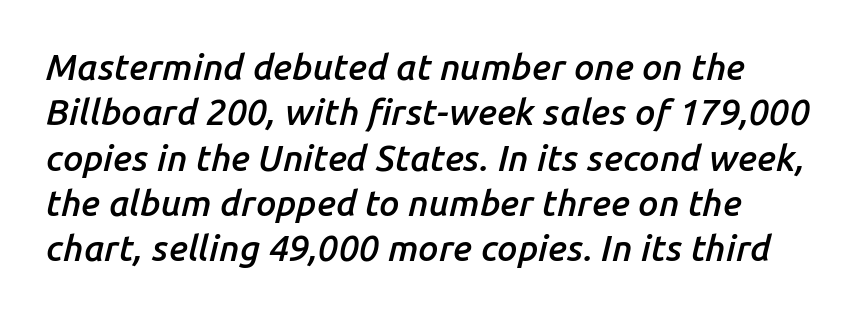
The image shows 36 px semibold type, italic (leaning right); set normal line spacing (1.26x), normal letter spacing, not underlined; low stroke contrast and a medium x-height.
